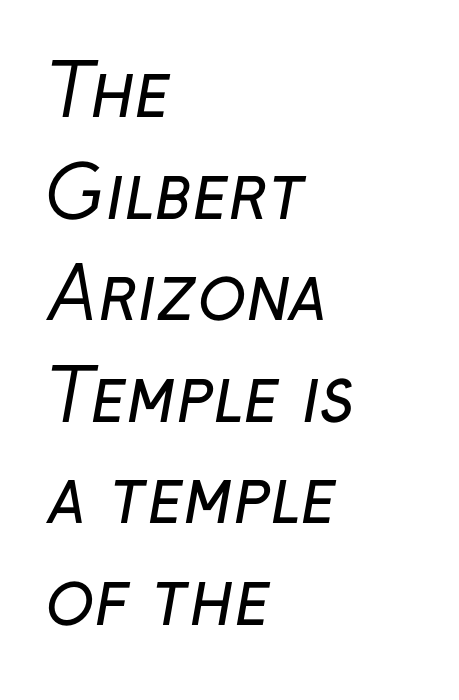
{"serif": "no", "bold": "no", "weight": "regular", "width": "normal", "stroke_contrast": "low", "x_height": "medium", "monospaced": "no", "underline": "no", "align": "left", "line_spacing": "normal", "line_spacing_ratio": 1.43, "letter_spacing": "normal", "letter_spacing_em": 0.0, "glyph_px": 71}
